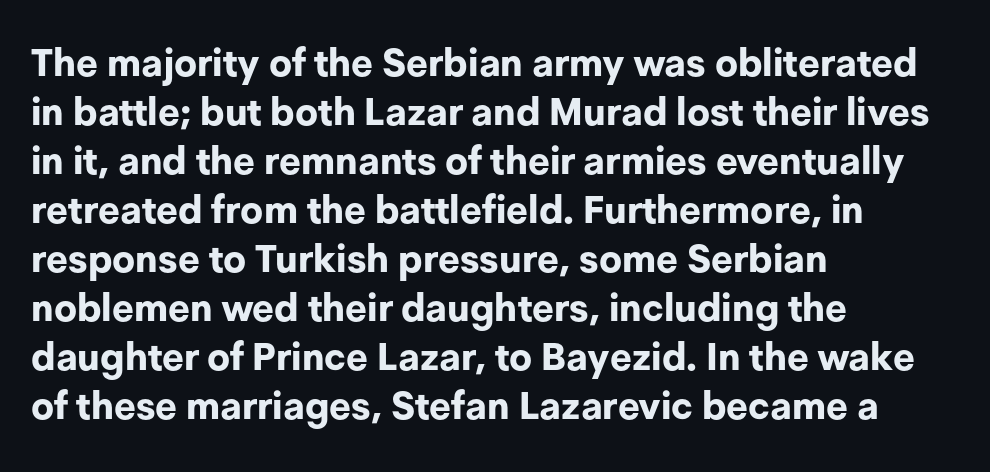
The letters stand upright; this is a roman face. These lines stack with their left ends in a neat column. Reading down the column, the eye jumps a familiar distance to each next line. A typesetter would call this proportional, since set widths differ per character.
